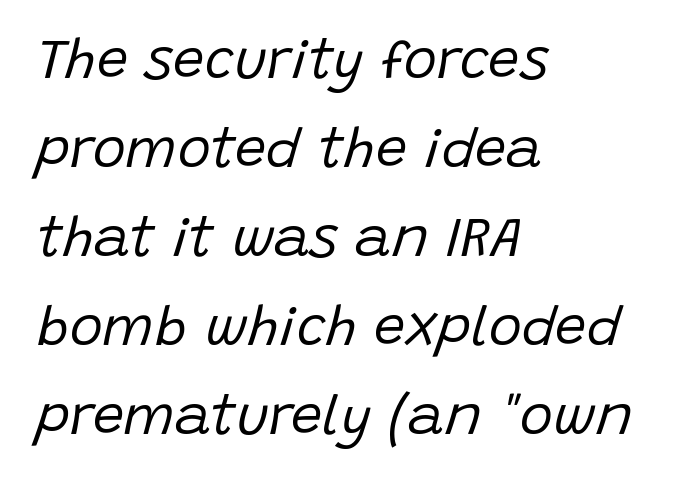
Q: Is the text bold? A: No.
Q: Is the text italic (slanted)? A: Yes, it leans right by about 15 degrees.
Q: Is the text underlined? A: No.
Q: How is the paragraph aligned? A: Left-aligned.
Q: Is the spacing between letters normal or unusually wide? A: Normal.
Q: Is the spacing between lines tight, normal or loose? A: Normal.
Q: Width (condensed, normal, or wide)? A: Normal.
Q: Stroke contrast? A: Low.
Q: x-height? A: Large.
Q: Monospaced? A: No.
